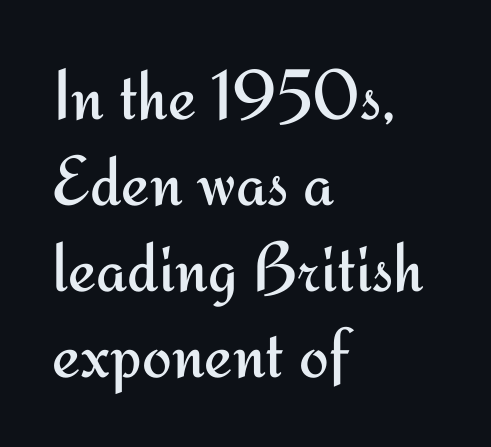
The image shows 71 px regular-weight sans-serif type, upright; set left-aligned, line spacing 1.21x, normal letter spacing, not underlined; medium stroke contrast and a small x-height.
